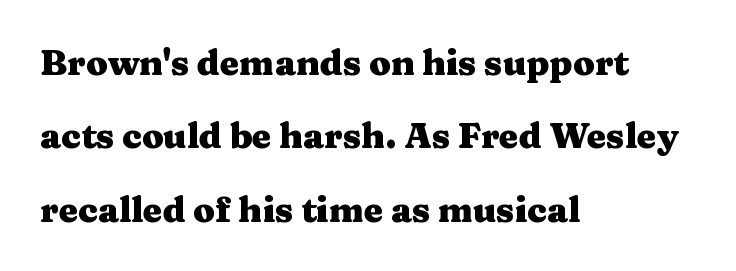
The image shows 35 px heavy, wide serif type, upright; set left-aligned, loose line spacing (2.1x), normal letter spacing, not underlined; medium stroke contrast and a medium x-height.
